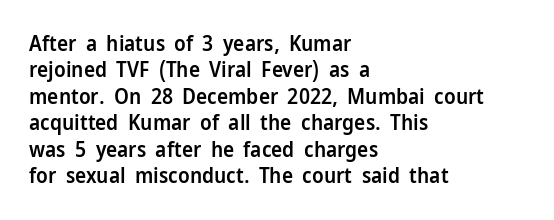
Its strokes are somewhat broadened, the hallmark of semibold type. Notice how descenders clear the ascenders below comfortably — that's standard leading. The letters stand straight up with perfectly vertical stems. Compared with a centered layout, this one pins lines to the left instead.
